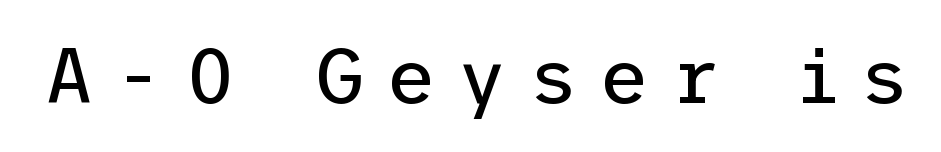
The image shows 77 px regular-weight sans-serif type, upright; set unusually wide letter spacing (+0.27 em), not underlined; low stroke contrast and a medium x-height.
